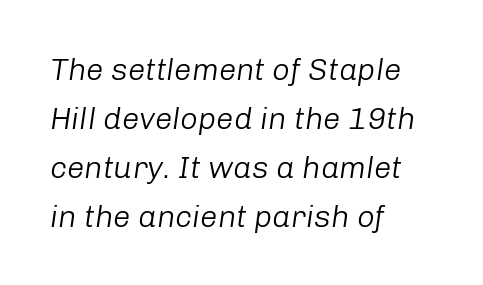
{"italic": "yes", "lean": "right", "slant_degrees": 8, "bold": "no", "weight": "light", "width": "normal", "stroke_contrast": "low", "x_height": "medium", "monospaced": "no", "underline": "no", "align": "left", "line_spacing": "normal", "line_spacing_ratio": 1.58, "letter_spacing": "normal", "letter_spacing_em": 0.0, "glyph_px": 31}
